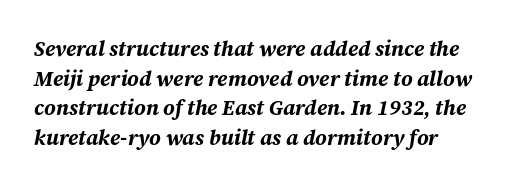
{"italic": "yes", "lean": "right", "slant_degrees": 12, "bold": "yes", "underline": "no", "line_spacing": "normal", "line_spacing_ratio": 1.41, "letter_spacing": "normal", "letter_spacing_em": 0.0, "glyph_px": 21}
